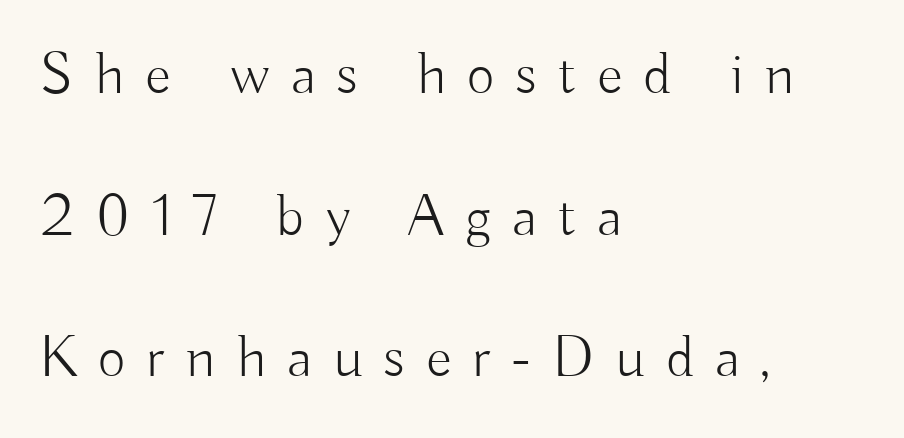
Check the space under the baseline: it is left empty. Does extra space separate the letters? Yes, quite a lot of it. Spacing verdict: proportional, widths tailored to each character. Do the letters lean? They stand straight.
